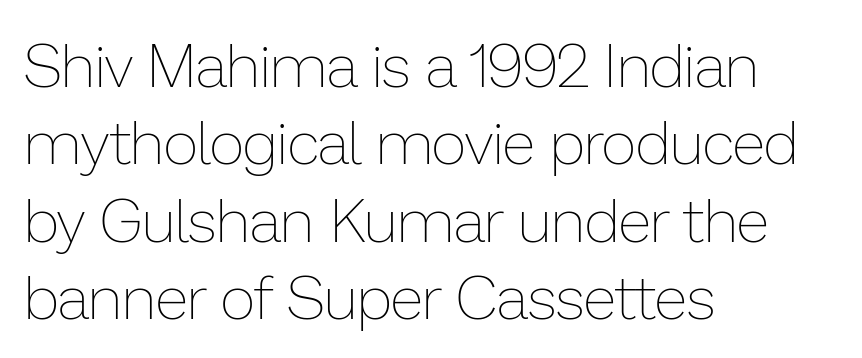
Q: Is the text bold? A: No.
Q: Is the text italic (slanted)? A: No, it is upright.
Q: Is the text underlined? A: No.
Q: How is the paragraph aligned? A: Left-aligned.
Q: Is the spacing between letters normal or unusually wide? A: Normal.
Q: Is the spacing between lines tight, normal or loose? A: Normal.
Q: Width (condensed, normal, or wide)? A: Normal.
Q: Stroke contrast? A: Low.
Q: x-height? A: Medium.
Q: Monospaced? A: No.
